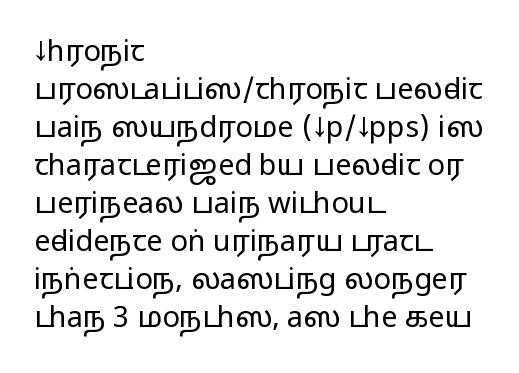
{"serif": "no", "italic": "no", "width": "wide", "stroke_contrast": "medium", "monospaced": "no", "underline": "no", "align": "left", "line_spacing": "normal", "line_spacing_ratio": 1.31, "letter_spacing": "normal", "letter_spacing_em": 0.0, "glyph_px": 29}
